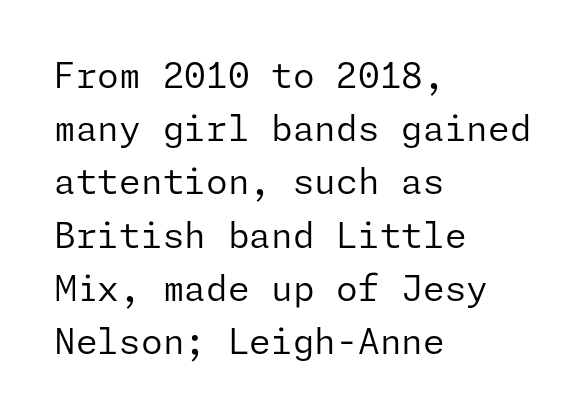
{"serif": "no", "italic": "no", "bold": "no", "weight": "regular", "width": "normal", "stroke_contrast": "low", "x_height": "medium", "underline": "no", "align": "left", "line_spacing": "normal", "line_spacing_ratio": 1.52, "letter_spacing": "normal", "letter_spacing_em": 0.0, "glyph_px": 35}
